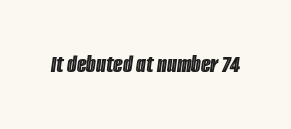
Compared with typical body copy, the letter spacing here is the same. Honestly, there is no underline to notice here at all. This sample uses an oblique cut, with every glyph tilted off the vertical.
